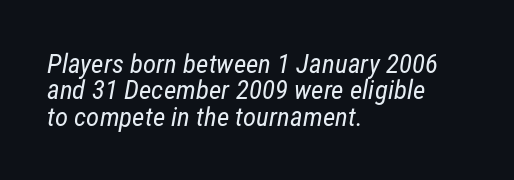
Underlining? Definitely not there. Bold? No — there's no thickening of the strokes. The text block is weighted toward the left margin, trailing off unevenly rightward. Vertically, the passage feels compressed, each row crowding the next. The letters sit at their default tracking, neither squeezed nor spread.
